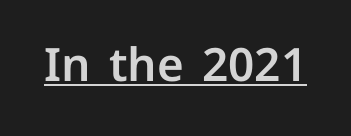
Unlike italic type, these characters show no tilt at all. The face used here appears with an underline applied. Words appear dense and cohesive because spacing is normal. Font category for this specimen: sans-serif.
